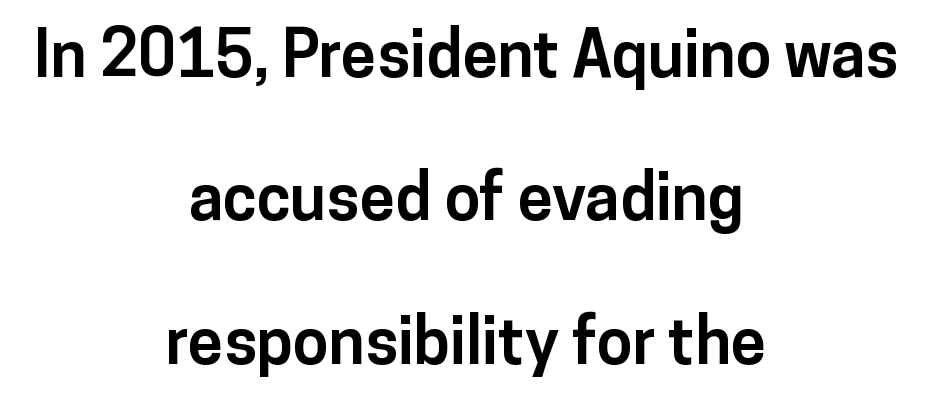
The image shows 64 px bold sans-serif type, upright; set centered, loose line spacing (2.24x), normal letter spacing, not underlined; low stroke contrast and a medium x-height.
